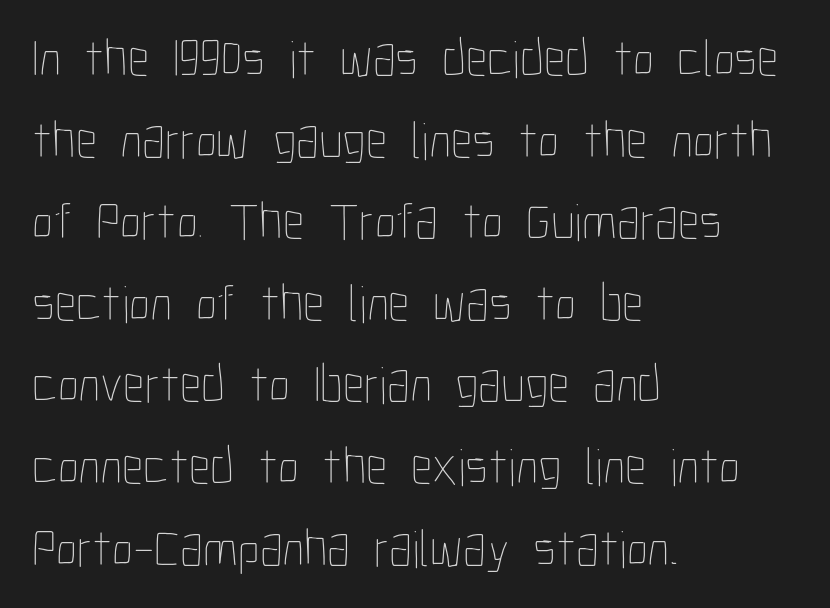
Q: Is the text bold? A: No.
Q: Is the text italic (slanted)? A: No, it is upright.
Q: Is the text underlined? A: No.
Q: How is the paragraph aligned? A: Left-aligned.
Q: Is the spacing between letters normal or unusually wide? A: Normal.
Q: Is the spacing between lines tight, normal or loose? A: Normal.
Q: Width (condensed, normal, or wide)? A: Condensed.
Q: Stroke contrast? A: Low.
Q: x-height? A: Medium.
Q: Monospaced? A: No.
